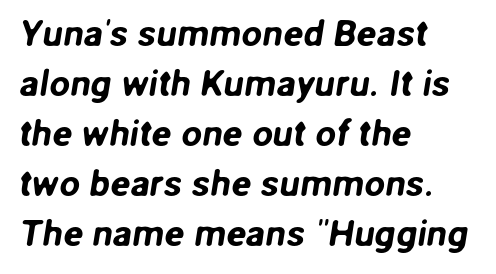
Q: Is the typeface a serif or a sans-serif typeface? A: Sans-serif.
Q: Is the text underlined? A: No.
Q: How is the paragraph aligned? A: Left-aligned.
Q: Is the spacing between letters normal or unusually wide? A: Normal.
Q: Is the spacing between lines tight, normal or loose? A: Normal.
Q: Width (condensed, normal, or wide)? A: Normal.
Q: Stroke contrast? A: Low.
Q: x-height? A: Medium.
Q: Monospaced? A: No.
